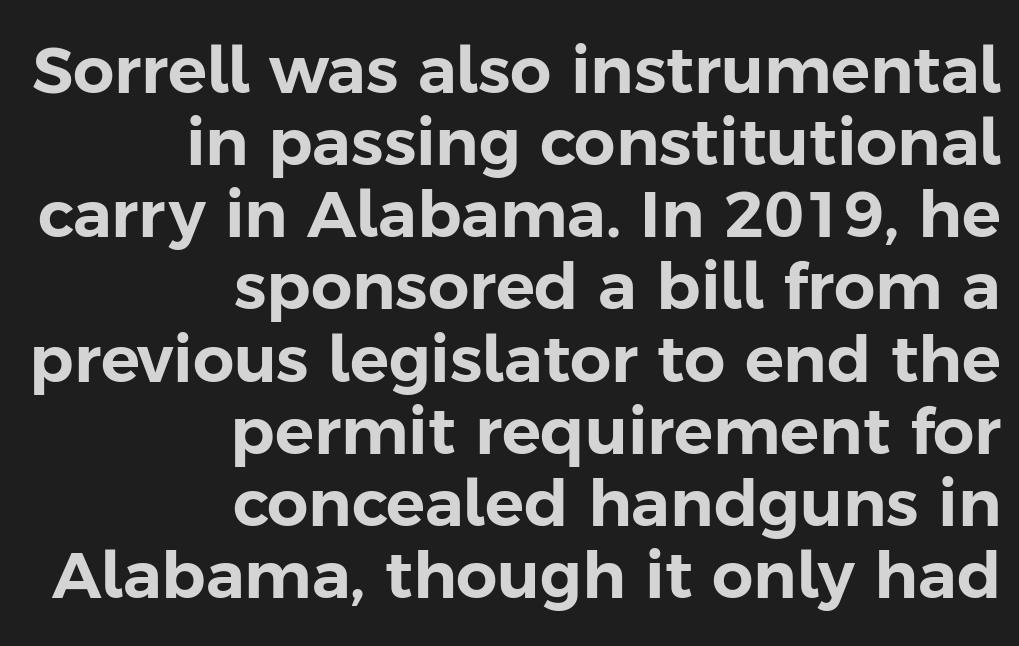
The image shows 65 px sans-serif type, upright; set right-aligned, tight line spacing (1.11x), normal letter spacing, not underlined; low stroke contrast and a medium x-height.
